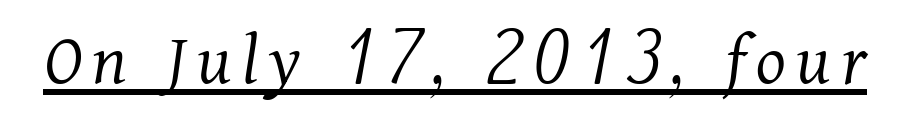
The letters advance in unequal steps, a hallmark of proportional type. The font family rendered here belongs to the serif group. Bold? No — there's no thickening of the strokes. Looks like someone drew a line under every word here.
